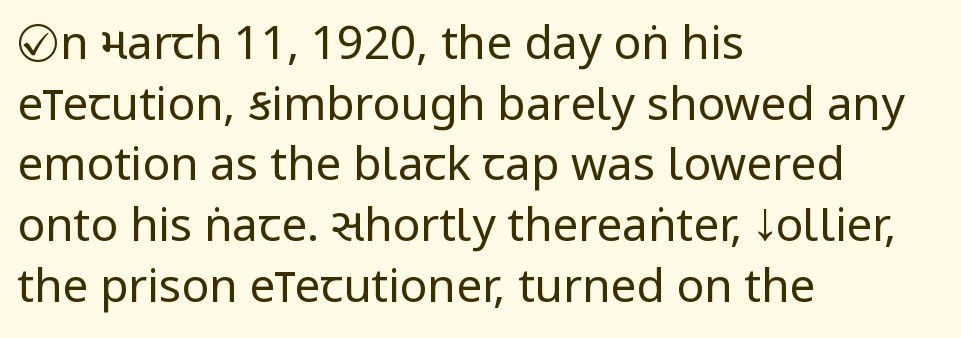
{"serif": "no", "italic": "no", "bold": "no", "weight": "regular", "width": "condensed", "stroke_contrast": "low", "underline": "no", "align": "left", "line_spacing": "normal", "line_spacing_ratio": 1.32, "letter_spacing": "normal", "letter_spacing_em": 0.0, "glyph_px": 46}
